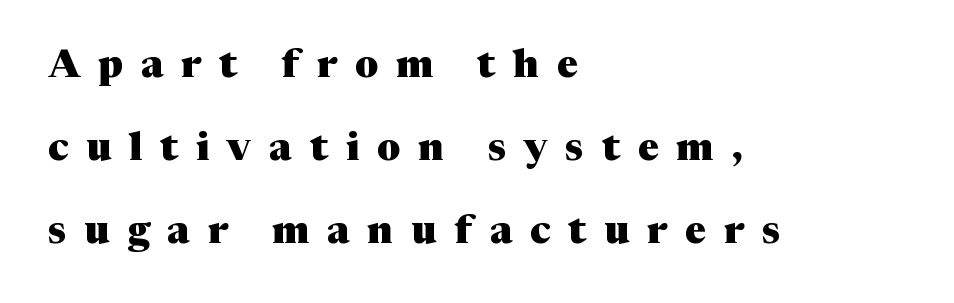
Q: Is the text bold? A: Yes.
Q: Is the text italic (slanted)? A: No, it is upright.
Q: Is the typeface a serif or a sans-serif typeface? A: Serif.
Q: Is the text underlined? A: No.
Q: How is the paragraph aligned? A: Left-aligned.
Q: Is the spacing between letters normal or unusually wide? A: Unusually wide.
Q: Is the spacing between lines tight, normal or loose? A: Loose.
Q: Width (condensed, normal, or wide)? A: Normal.
Q: Stroke contrast? A: Medium.
Q: x-height? A: Medium.
Q: Monospaced? A: No.
